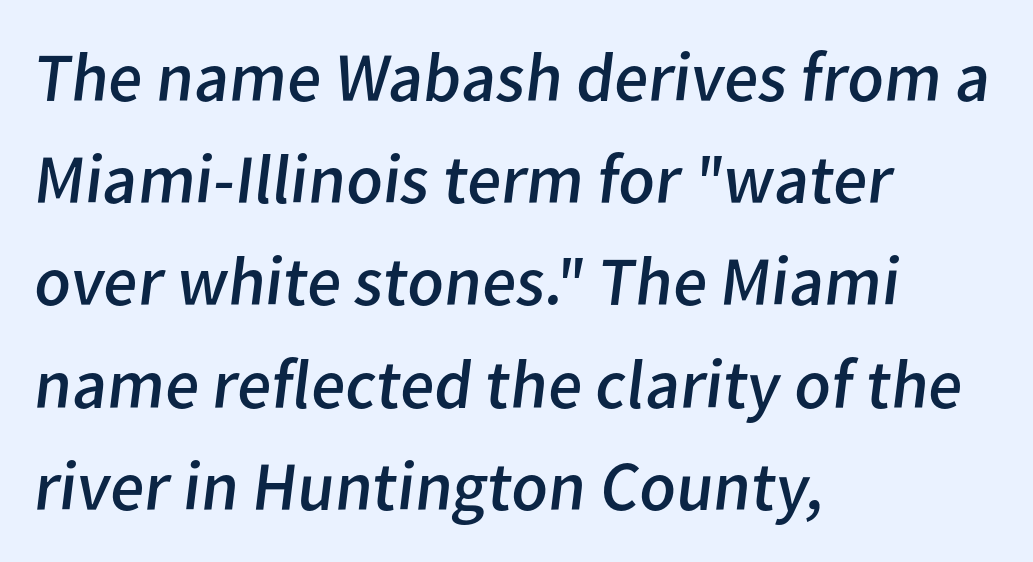
Each letter keeps its own natural width here, so spacing adapts to shape. This sample is left-justified, so line endings fall wherever the words run out. The foot of each line stays bare and open. No feet cap the strokes, marking this as sans-serif type. The gaps between neighbouring characters are ordinary and unremarkable.
